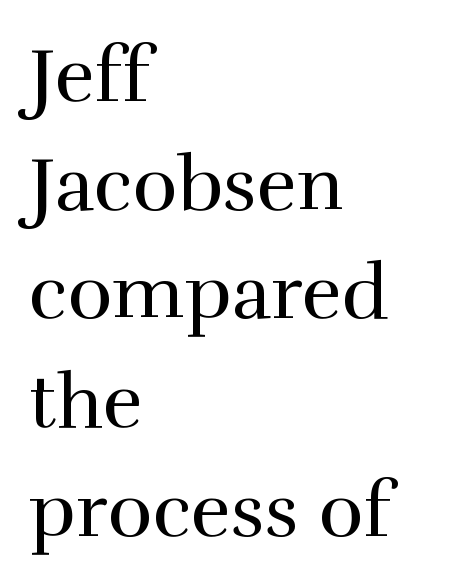
The type is set solid horizontally, with unmodified tracking. This rendering employs a face with finishing strokes, i.e., a serif. Do the letters lean? They stand straight. Normally led — the rows are evenly, conventionally spaced.
